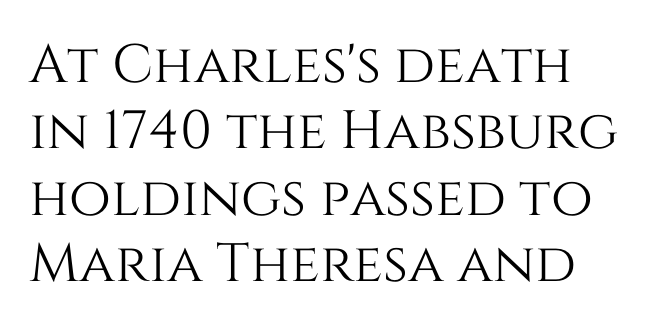
The image shows 54 px text type, upright; set line spacing 1.23x, normal letter spacing, not underlined; medium stroke contrast and a large x-height.
